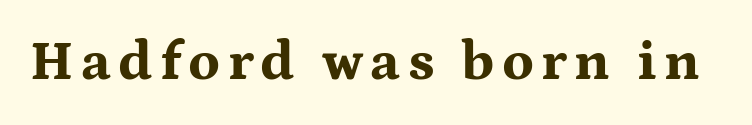
The passage shown is typeset with a serif family. The face used here is proportionally spaced, like ordinary book or web type. Italic? Not at all — the glyphs are vertical. Compared with an ordinary text face, these strokes are far heavier — a full bold. The words here are not underlined.
